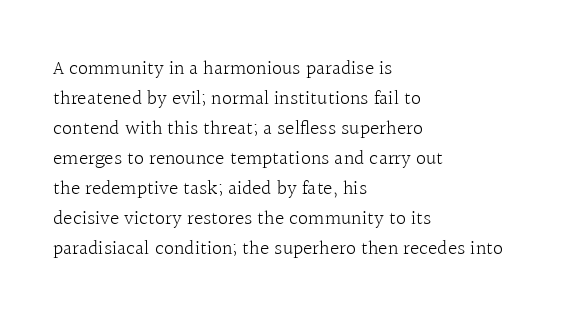
The face looks like a standard text weight, possibly lighter. A normal amount of white space separates one row of letters from the next. Line beginnings align vertically; line endings do not. The horizontal fit of the characters is conventional and even. The passage shown is not underscored anywhere.
